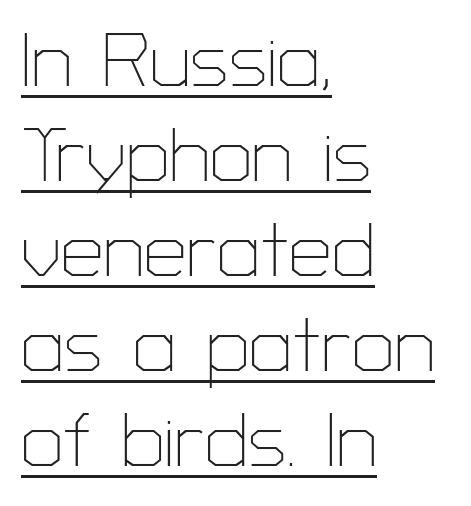
Quick note: underline on. The typesetting does not lean heavy: it is not bold. Quick note: not italic, upright. All the whitespace from short lines collects on the right. This sample uses a sans-serif face. Think of a printed novel: that variable character pitch is what you see here.
